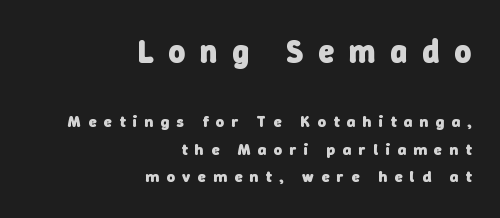
The image shows 32 px heavy sans-serif type; set right-aligned, line spacing 1.73x, unusually wide letter spacing (+0.47 em), not underlined; the first (top) block is 2.0x larger; low stroke contrast and a medium x-height.
